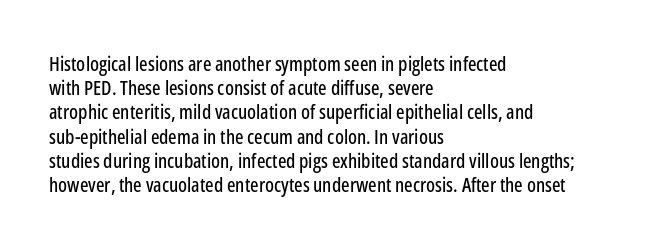
The image shows 20 px text type, upright; set left-aligned, line spacing 1.21x, normal letter spacing, not underlined.
